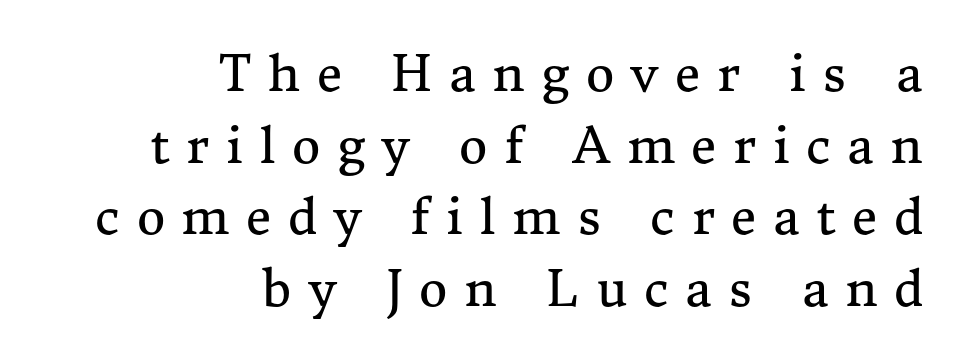
Descender tails drop into unmarked territory. Note the varied advance widths — an 'i' is clearly narrower than an 'm'. This sample uses a serif face. Observe the wide spacing: letters keep a clear distance from each other.
